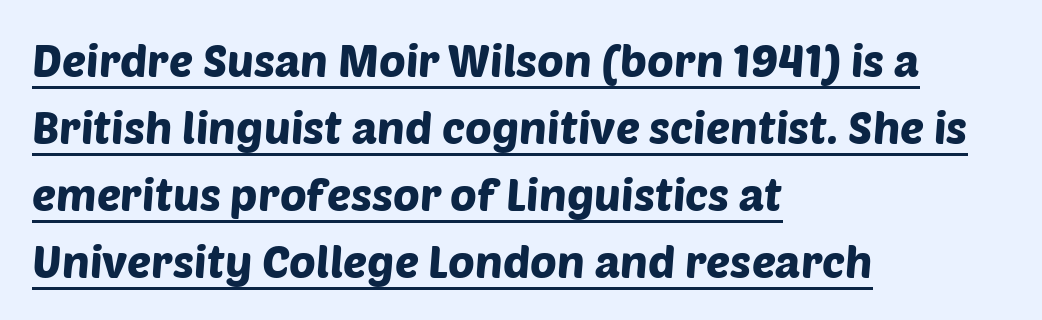
Q: Is the typeface a serif or a sans-serif typeface? A: Sans-serif.
Q: Is the text underlined? A: Yes.
Q: How is the paragraph aligned? A: Left-aligned.
Q: Is the spacing between letters normal or unusually wide? A: Normal.
Q: Is the spacing between lines tight, normal or loose? A: Normal.
Q: Width (condensed, normal, or wide)? A: Normal.
Q: Stroke contrast? A: Low.
Q: x-height? A: Large.
Q: Monospaced? A: No.
